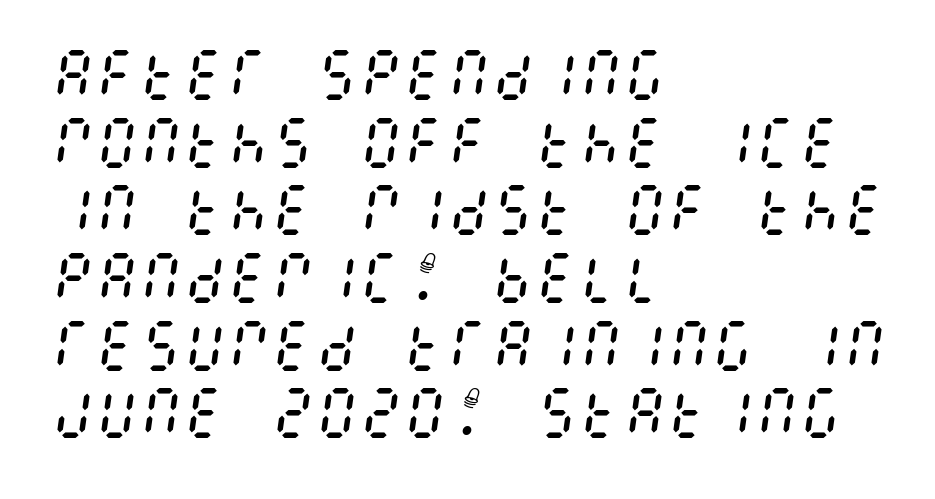
{"italic": "yes", "lean": "right", "slant_degrees": 8, "bold": "no", "weight": "regular", "width": "condensed", "stroke_contrast": "medium", "x_height": "large", "underline": "no", "align": "left", "line_spacing_ratio": 1.23, "letter_spacing": "normal", "letter_spacing_em": 0.0, "glyph_px": 55}
